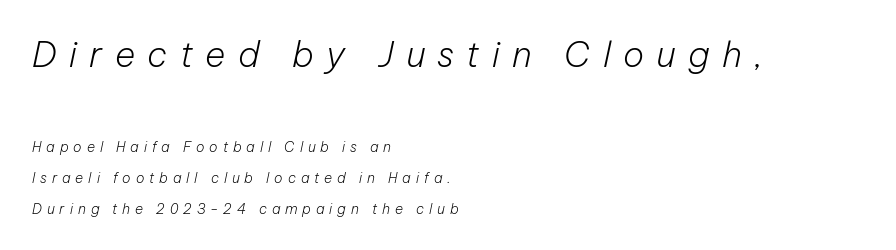
{"italic": "yes", "lean": "right", "slant_degrees": 12, "bold": "no", "weight": "light", "width": "normal", "stroke_contrast": "low", "x_height": "medium", "monospaced": "no", "underline": "no", "align": "left", "line_spacing": "loose", "line_spacing_ratio": 2.22, "letter_spacing": "wide", "letter_spacing_em": 0.35, "larger_block": "first", "size_ratio": 2.5, "glyph_px": 35}
